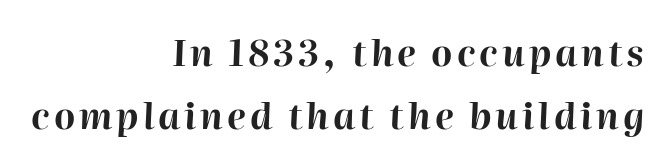
Q: Is the text bold? A: Yes.
Q: Is the text italic (slanted)? A: Yes, it leans right by about 2 degrees.
Q: Is the text underlined? A: No.
Q: How is the paragraph aligned? A: Right-aligned.
Q: Width (condensed, normal, or wide)? A: Normal.
Q: Stroke contrast? A: High.
Q: x-height? A: Medium.
Q: Monospaced? A: No.
